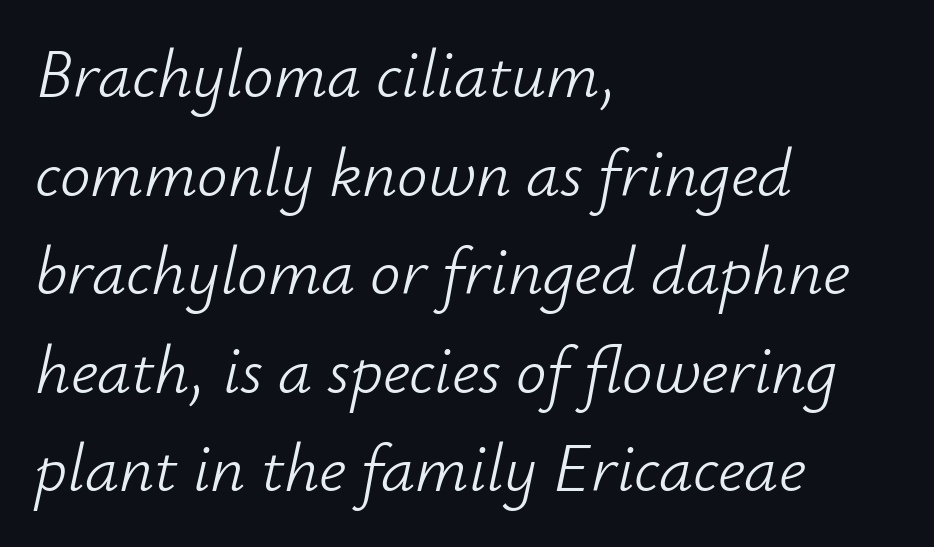
Q: Is the text bold? A: No.
Q: Is the text italic (slanted)? A: Yes, it leans right by about 12 degrees.
Q: Is the text underlined? A: No.
Q: How is the paragraph aligned? A: Left-aligned.
Q: Is the spacing between letters normal or unusually wide? A: Normal.
Q: Is the spacing between lines tight, normal or loose? A: Normal.
Q: Width (condensed, normal, or wide)? A: Normal.
Q: Stroke contrast? A: Low.
Q: x-height? A: Small.
Q: Monospaced? A: No.
